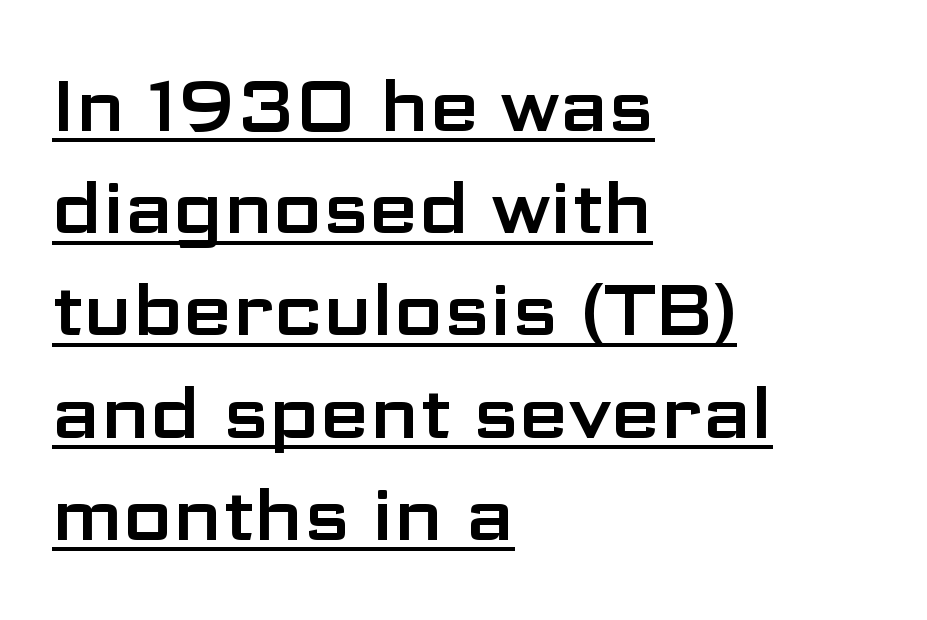
{"serif": "no", "italic": "no", "width": "wide", "stroke_contrast": "low", "x_height": "medium", "monospaced": "no", "underline": "yes", "align": "left", "line_spacing": "normal", "line_spacing_ratio": 1.42, "letter_spacing": "normal", "letter_spacing_em": 0.0, "glyph_px": 72}
